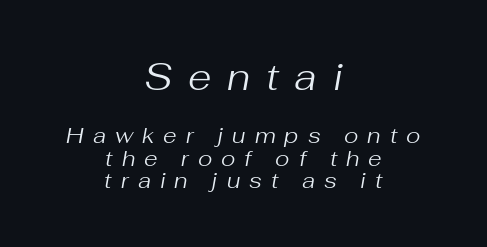
Q: Is the text bold? A: No.
Q: Is the text italic (slanted)? A: Yes, it leans right by about 10 degrees.
Q: Is the text underlined? A: No.
Q: How is the paragraph aligned? A: Centered.
Q: Is the spacing between letters normal or unusually wide? A: Unusually wide.
Q: Is the spacing between lines tight, normal or loose? A: Tight.
Q: Which block of text is set in a larger size, the first (top) or the second (bottom)? A: The first (top) one.
Q: Width (condensed, normal, or wide)? A: Normal.
Q: Stroke contrast? A: Medium.
Q: x-height? A: Medium.
Q: Monospaced? A: No.
